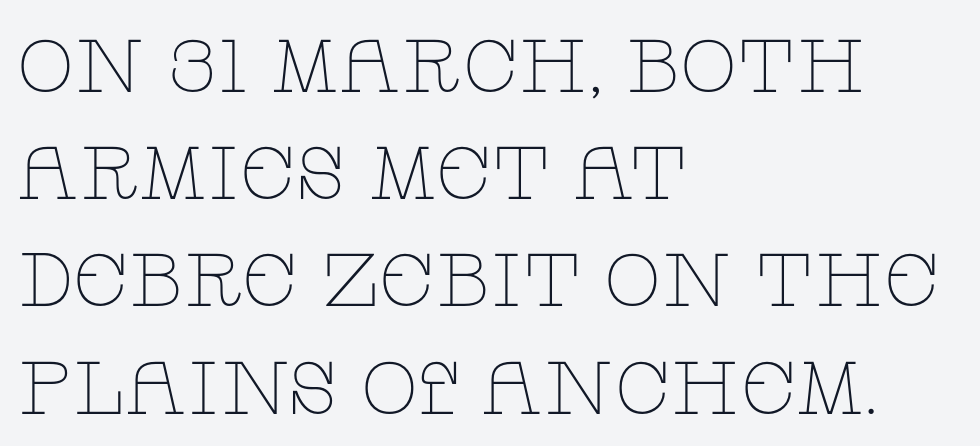
{"serif": "yes", "italic": "no", "bold": "no", "weight": "thin", "width": "wide", "stroke_contrast": "low", "x_height": "large", "monospaced": "no", "underline": "no", "align": "left", "line_spacing": "normal", "line_spacing_ratio": 1.43, "letter_spacing": "normal", "letter_spacing_em": 0.0, "glyph_px": 75}
